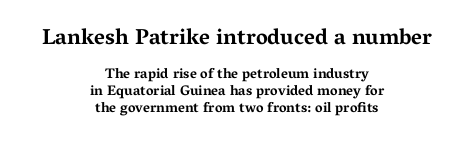
{"italic": "no", "bold": "yes", "underline": "no", "align": "center", "line_spacing_ratio": 1.2, "letter_spacing": "normal", "letter_spacing_em": 0.0, "larger_block": "first", "size_ratio": 1.57, "glyph_px": 22}
